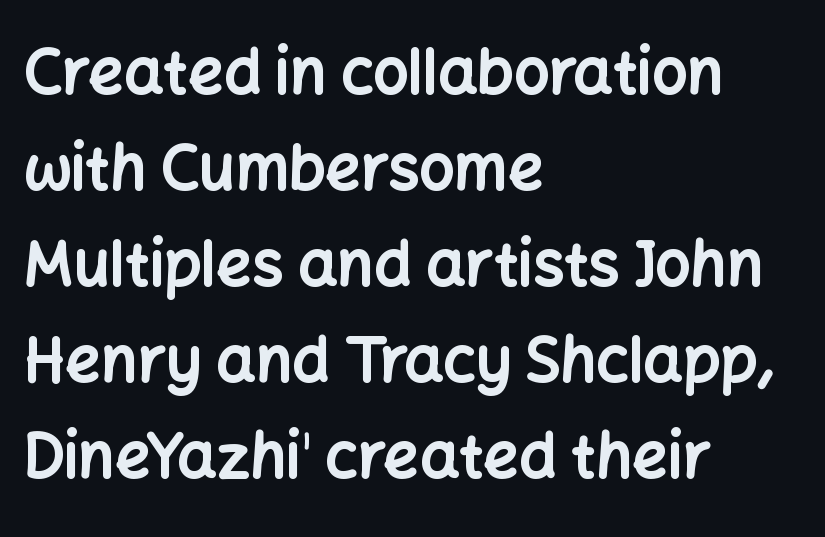
Q: Is the text bold? A: Yes.
Q: Is the text italic (slanted)? A: No, it is upright.
Q: Is the typeface a serif or a sans-serif typeface? A: Sans-serif.
Q: Is the text underlined? A: No.
Q: How is the paragraph aligned? A: Left-aligned.
Q: Is the spacing between letters normal or unusually wide? A: Normal.
Q: Is the spacing between lines tight, normal or loose? A: Normal.
Q: Width (condensed, normal, or wide)? A: Normal.
Q: Stroke contrast? A: Low.
Q: x-height? A: Medium.
Q: Monospaced? A: No.
